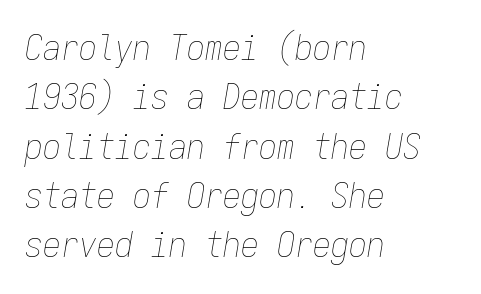
Q: Is the text bold? A: No.
Q: Is the text italic (slanted)? A: Yes, it leans right by about 9 degrees.
Q: Is the text underlined? A: No.
Q: How is the paragraph aligned? A: Left-aligned.
Q: Is the spacing between letters normal or unusually wide? A: Normal.
Q: Is the spacing between lines tight, normal or loose? A: Normal.
Q: Width (condensed, normal, or wide)? A: Condensed.
Q: Stroke contrast? A: Low.
Q: x-height? A: Medium.
Q: Monospaced? A: Yes.
